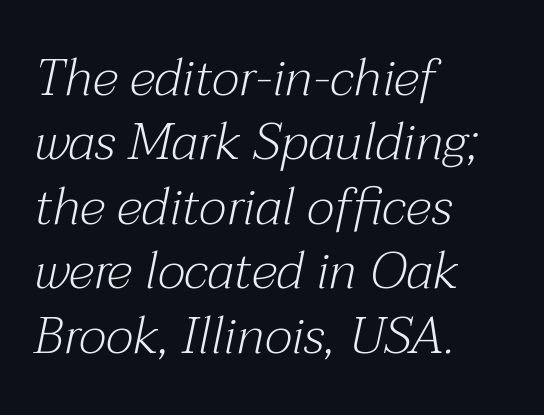
{"serif": "yes", "italic": "yes", "lean": "right", "slant_degrees": 12, "bold": "no", "weight": "light", "width": "normal", "stroke_contrast": "medium", "x_height": "medium", "monospaced": "no", "underline": "no", "align": "left", "line_spacing_ratio": 1.24, "letter_spacing": "normal", "letter_spacing_em": 0.0, "glyph_px": 52}
